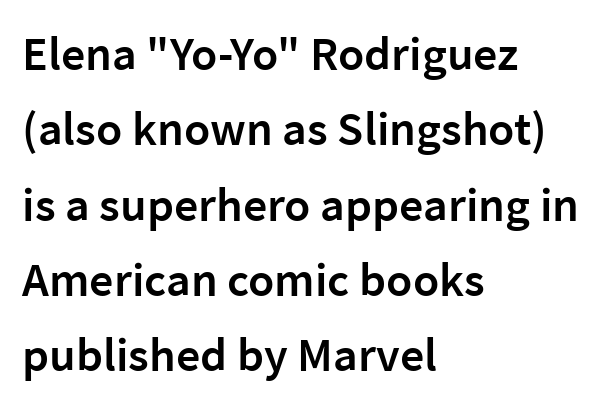
{"serif": "no", "italic": "no", "bold": "semi", "weight": "semibold", "width": "normal", "stroke_contrast": "low", "x_height": "medium", "monospaced": "no", "underline": "no", "align": "left", "line_spacing": "normal", "line_spacing_ratio": 1.57, "letter_spacing": "normal", "letter_spacing_em": 0.0, "glyph_px": 48}
